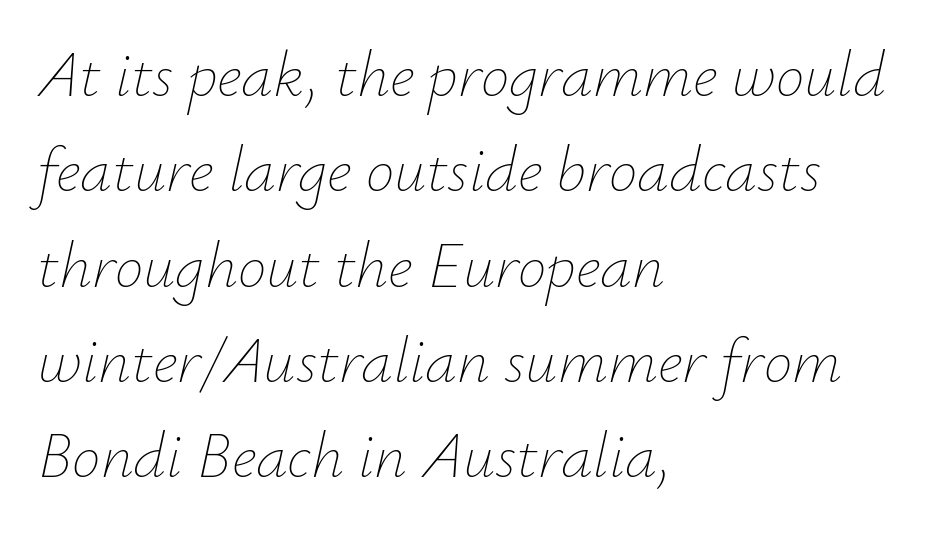
The image shows 64 px thin type, italic (leaning right); set left-aligned, normal line spacing (1.49x), normal letter spacing, not underlined; low stroke contrast and a small x-height.
